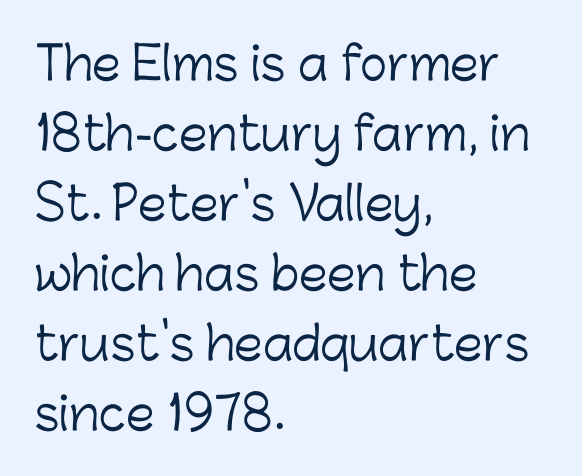
The letterforms sit at book weight or below. One glance says typical: line gaps are just what's usual. Glance below the letters and you will spot only blank space. Italic: no, the glyphs are upright roman.
